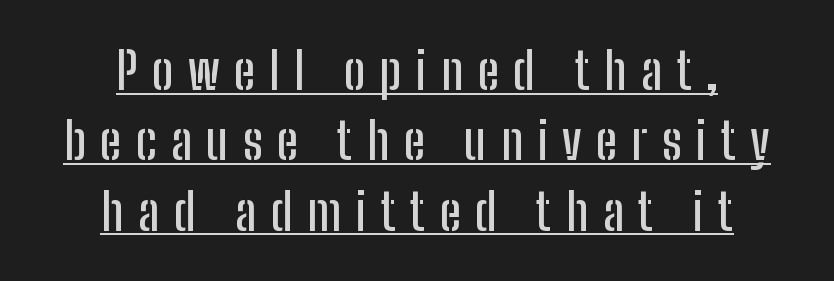
The letters stand straight up with perfectly vertical stems. Note the varied advance widths — an 'i' is clearly narrower than an 'm'. Look at the bottom of the vertical strokes: they stop flat, with no serifs. The letterforms stand isolated, each surrounded by extra space. The typesetter has applied underlining to the passage shown.
